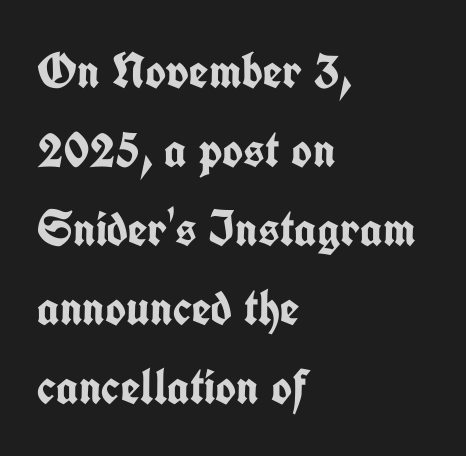
Q: Is the text bold? A: Yes.
Q: Is the text italic (slanted)? A: No, it is upright.
Q: Is the typeface a serif or a sans-serif typeface? A: Sans-serif.
Q: Is the text underlined? A: No.
Q: How is the paragraph aligned? A: Left-aligned.
Q: Is the spacing between letters normal or unusually wide? A: Normal.
Q: Is the spacing between lines tight, normal or loose? A: Normal.
Q: Width (condensed, normal, or wide)? A: Condensed.
Q: Stroke contrast? A: Low.
Q: x-height? A: Medium.
Q: Monospaced? A: No.
